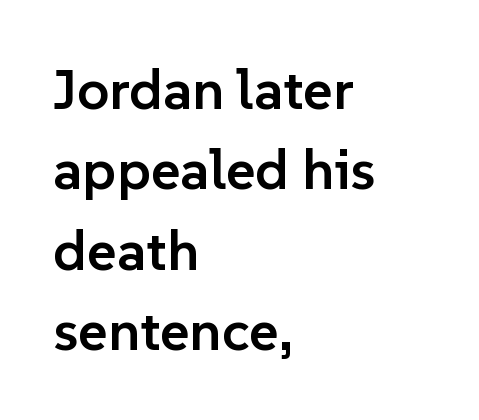
The image shows 57 px semibold sans-serif type, upright; set left-aligned, normal line spacing (1.41x), normal letter spacing, not underlined; low stroke contrast and a medium x-height.
